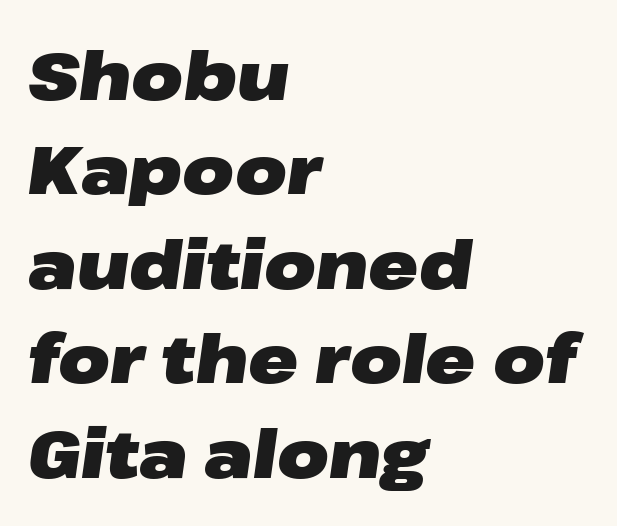
Q: Is the text bold? A: Yes.
Q: Is the text italic (slanted)? A: Yes, it leans right by about 8 degrees.
Q: Is the text underlined? A: No.
Q: How is the paragraph aligned? A: Left-aligned.
Q: Is the spacing between letters normal or unusually wide? A: Normal.
Q: Is the spacing between lines tight, normal or loose? A: Normal.
Q: Width (condensed, normal, or wide)? A: Wide.
Q: Stroke contrast? A: Low.
Q: x-height? A: Medium.
Q: Monospaced? A: No.
